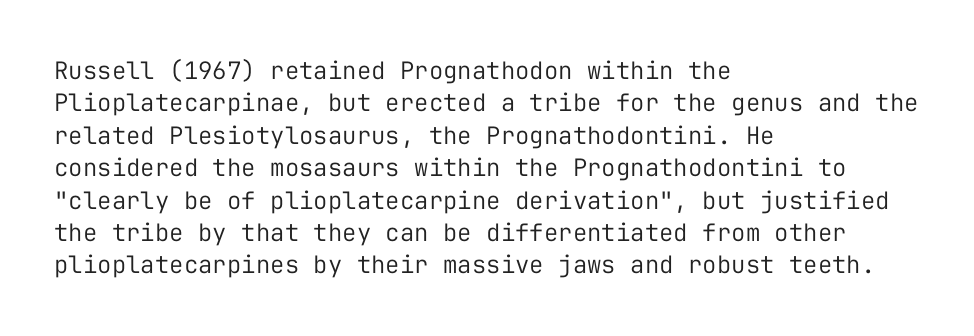
The image shows 24 px text type, upright; set left-aligned, normal line spacing (1.35x), normal letter spacing, not underlined.
